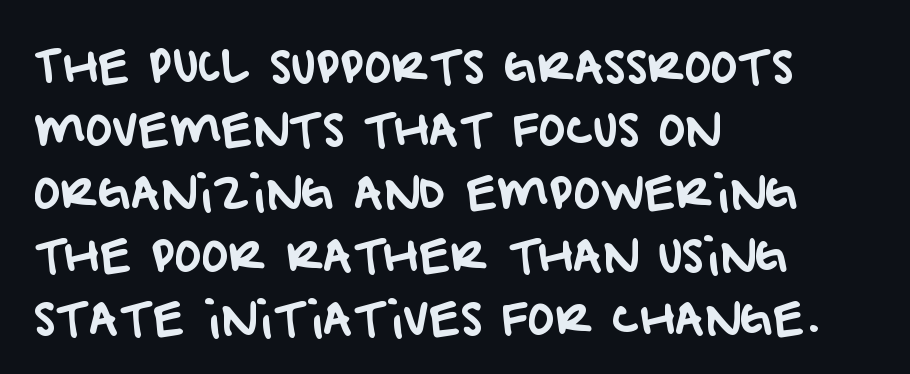
Varying glyph widths throughout — classic text-font behaviour. There is no visible air inserted between adjacent glyphs. Clear beneath every line of the passage. These lines are set flush left with a ragged right edge. If you measured baseline to baseline, you'd find a middling distance.
